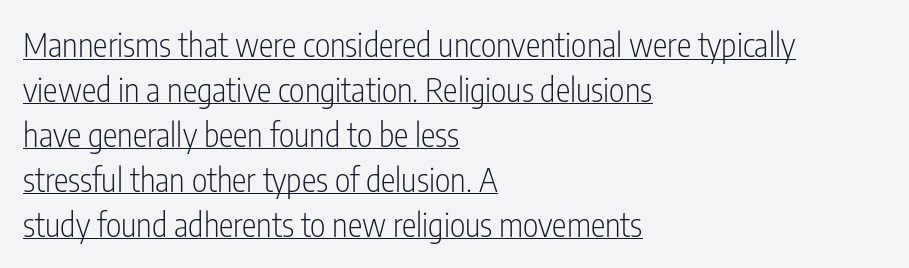
{"serif": "no", "italic": "no", "bold": "no", "weight": "light", "width": "condensed", "stroke_contrast": "low", "x_height": "medium", "monospaced": "no", "underline": "yes", "align": "left", "line_spacing": "normal", "line_spacing_ratio": 1.36, "letter_spacing": "normal", "letter_spacing_em": 0.0, "glyph_px": 33}
